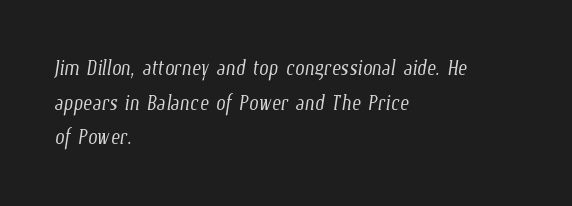
The image shows 27 px text type; set left-aligned, normal line spacing (1.28x), normal letter spacing, not underlined.
